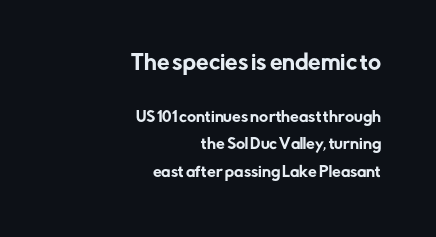
The image shows 20 px text type, upright; set right-aligned, loose line spacing (1.98x), normal letter spacing, not underlined; the first (top) block is 1.43x larger.
